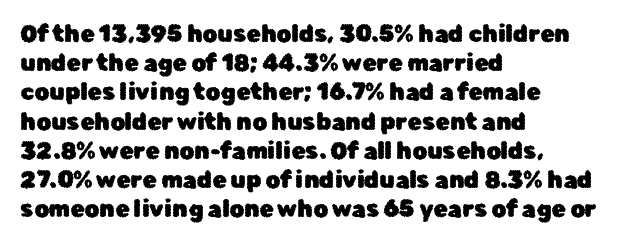
Q: Is the text italic (slanted)? A: No, it is upright.
Q: Is the text underlined? A: No.
Q: How is the paragraph aligned? A: Left-aligned.
Q: Is the spacing between letters normal or unusually wide? A: Normal.
Q: Is the spacing between lines tight, normal or loose? A: Normal.
